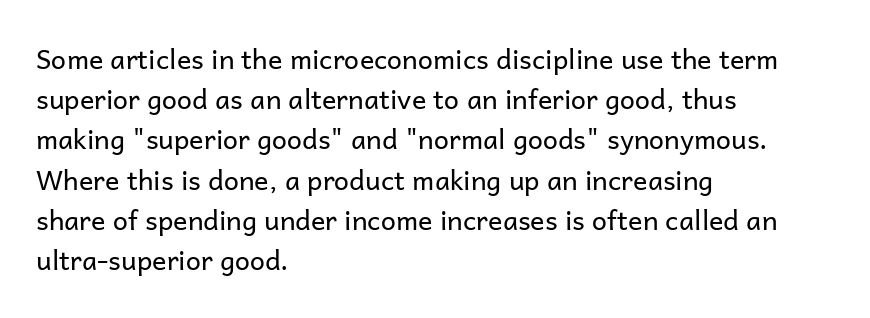
The paragraph shown leans on its left margin. Has an underline been added? It has not. The font's upright variant was chosen for this text. The cut favours lightness, reaching ordinary text weight at its darkest.
